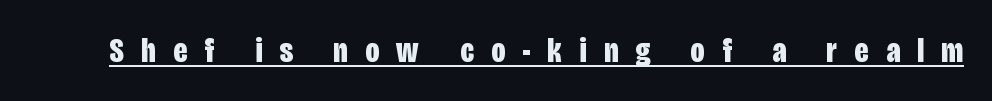
The image shows 35 px bold, condensed sans-serif type, upright; set unusually wide letter spacing (+0.5 em), underlined; low stroke contrast and a large x-height.
